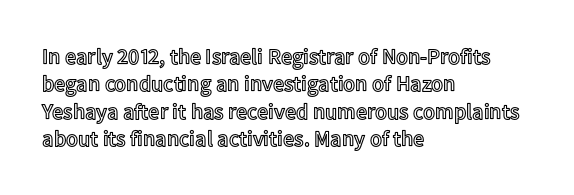
Letter spacing: default. Words float on clear page, feet unadorned. Every stem runs plumb, perpendicular to the baseline. Is there much room between lines? A standard amount, neither cramped nor airy. Reading down the block, your eye returns to a fixed left position each line.
